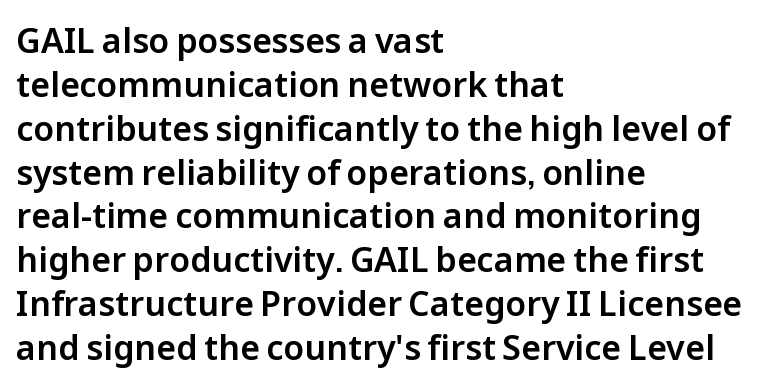
Italic: no, the glyphs are upright roman. The space beneath each line is pristine and unruled. Summary of vertical rhythm: regular, with standard interline spacing. These lines are composed in type without serifs. Visually the block forms a straight wall on the left and a jagged coastline on the right. Proportional: the letters do not fall into vertical columns.
